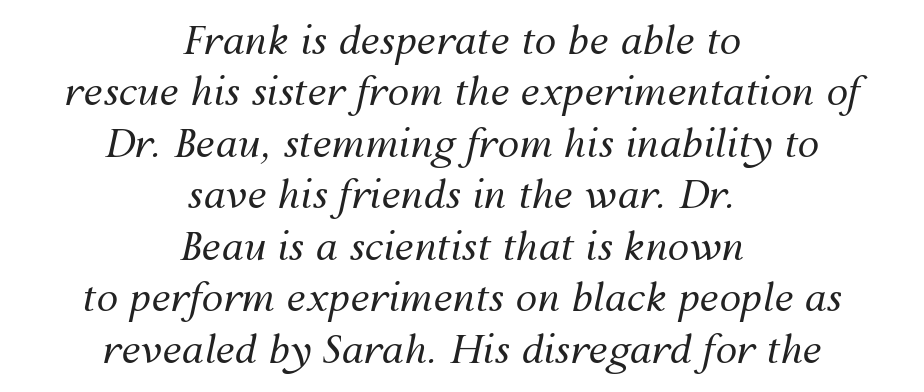
The image shows 39 px regular-weight type, italic (leaning right); set centered, normal line spacing (1.32x), normal letter spacing, not underlined; medium stroke contrast and a medium x-height.
